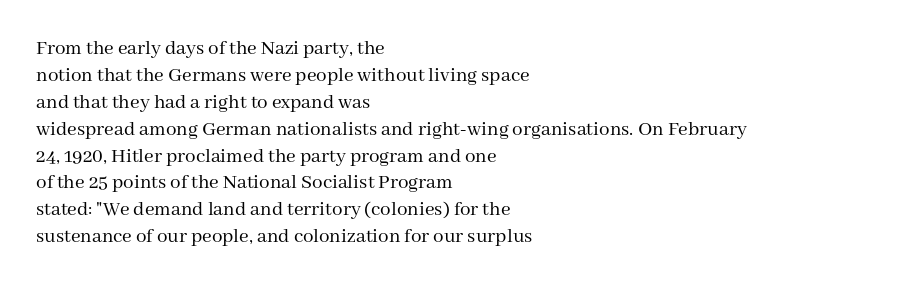
These lines keep a tight, regular rhythm from letter to letter. The rows are spaced the way most documents space them. Nothing heavy about these letters — not bold at all. A roman cut, with each character standing at attention. Check under the words: just untouched page. All the whitespace from short lines collects on the right.
